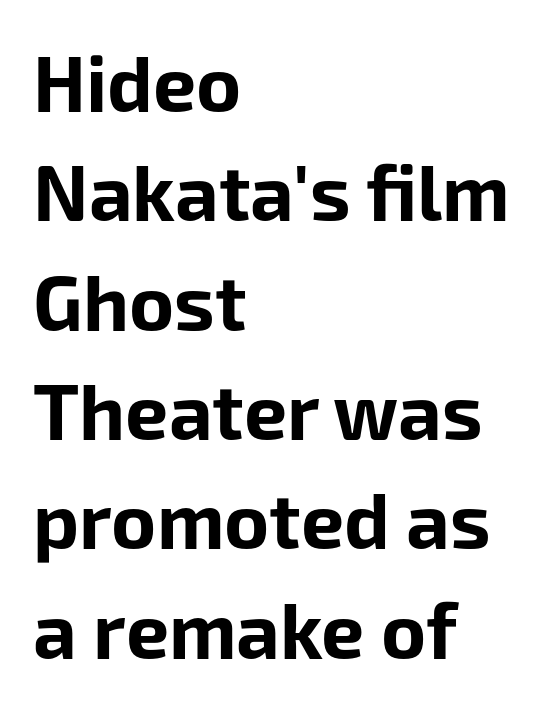
Q: Is the text bold? A: Yes.
Q: Is the text italic (slanted)? A: No, it is upright.
Q: Is the typeface a serif or a sans-serif typeface? A: Sans-serif.
Q: Is the text underlined? A: No.
Q: How is the paragraph aligned? A: Left-aligned.
Q: Is the spacing between letters normal or unusually wide? A: Normal.
Q: Is the spacing between lines tight, normal or loose? A: Normal.
Q: Width (condensed, normal, or wide)? A: Normal.
Q: Stroke contrast? A: Low.
Q: x-height? A: Medium.
Q: Monospaced? A: No.
